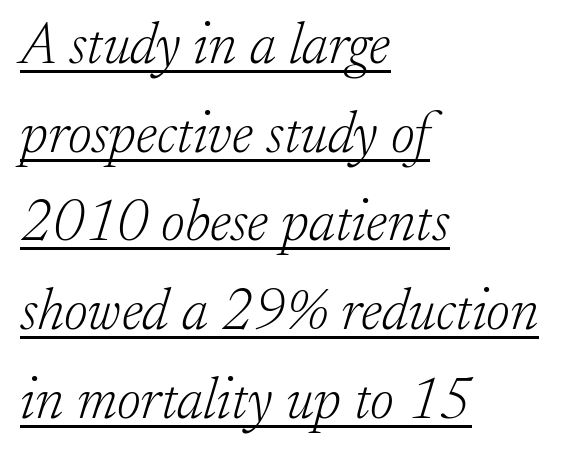
{"serif": "yes", "italic": "yes", "lean": "right", "slant_degrees": 17, "bold": "no", "weight": "light", "width": "normal", "stroke_contrast": "low", "x_height": "small", "monospaced": "no", "underline": "yes", "align": "left", "line_spacing": "normal", "line_spacing_ratio": 1.53, "letter_spacing": "normal", "letter_spacing_em": 0.0, "glyph_px": 58}
